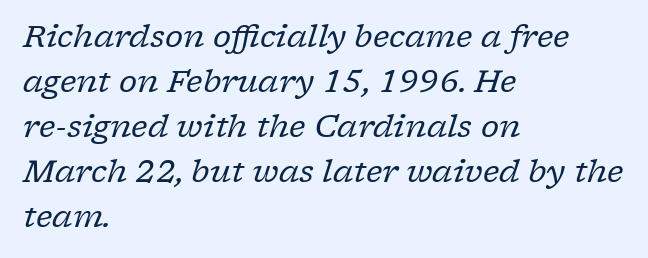
The image shows 31 px regular-weight serif type, italic (leaning right); set left-aligned, normal line spacing (1.45x), normal letter spacing, not underlined; low stroke contrast and a medium x-height.
